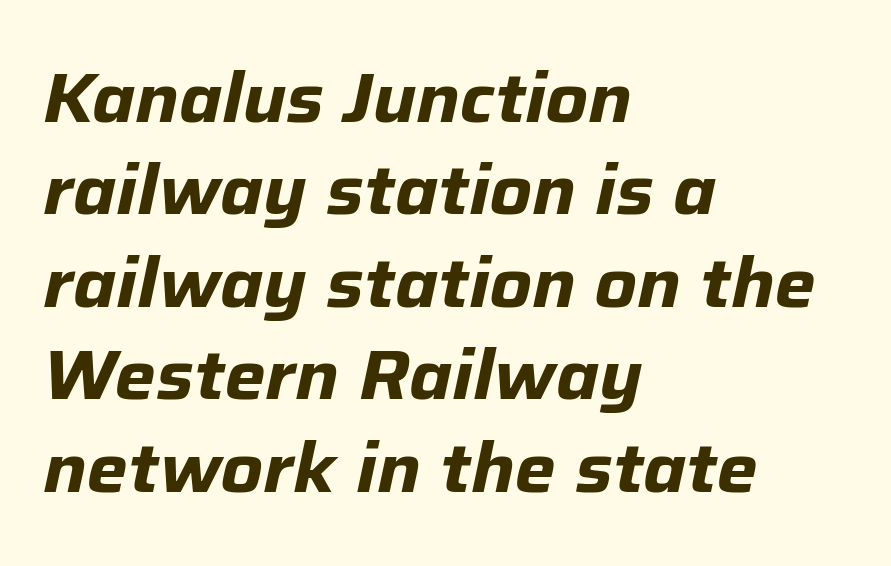
Q: Is the text bold? A: Yes.
Q: Is the text italic (slanted)? A: Yes, it leans right by about 12 degrees.
Q: Is the text underlined? A: No.
Q: How is the paragraph aligned? A: Left-aligned.
Q: Is the spacing between letters normal or unusually wide? A: Normal.
Q: Is the spacing between lines tight, normal or loose? A: Normal.
Q: Width (condensed, normal, or wide)? A: Normal.
Q: Stroke contrast? A: Low.
Q: x-height? A: Medium.
Q: Monospaced? A: No.
